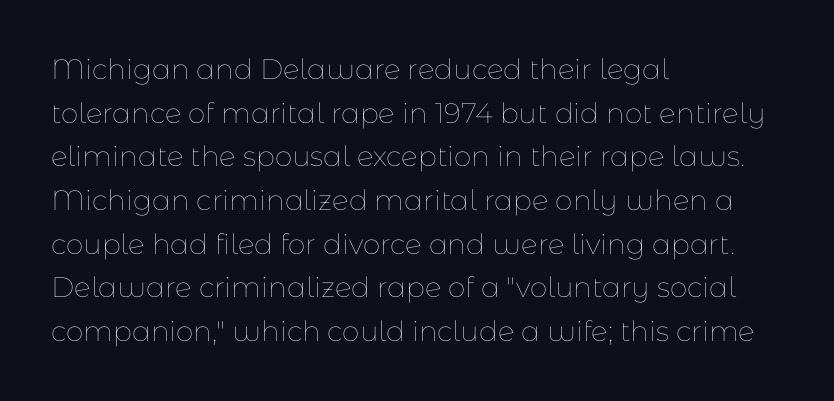
Q: Is the text bold? A: No.
Q: Is the text italic (slanted)? A: No, it is upright.
Q: Is the text underlined? A: No.
Q: How is the paragraph aligned? A: Left-aligned.
Q: Is the spacing between letters normal or unusually wide? A: Normal.
Q: Is the spacing between lines tight, normal or loose? A: Normal.
Q: Width (condensed, normal, or wide)? A: Normal.
Q: Stroke contrast? A: Low.
Q: x-height? A: Medium.
Q: Monospaced? A: No.
